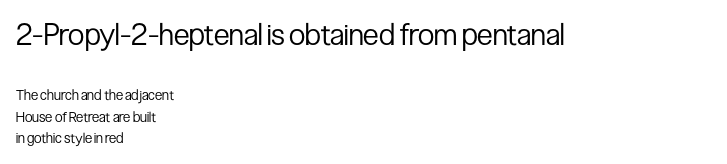
Q: Is the text bold? A: No.
Q: Is the text italic (slanted)? A: No, it is upright.
Q: Is the typeface a serif or a sans-serif typeface? A: Sans-serif.
Q: Is the text underlined? A: No.
Q: How is the paragraph aligned? A: Left-aligned.
Q: Is the spacing between letters normal or unusually wide? A: Normal.
Q: Is the spacing between lines tight, normal or loose? A: Normal.
Q: Which block of text is set in a larger size, the first (top) or the second (bottom)? A: The first (top) one.
Q: Width (condensed, normal, or wide)? A: Condensed.
Q: Stroke contrast? A: Low.
Q: x-height? A: Medium.
Q: Monospaced? A: No.
